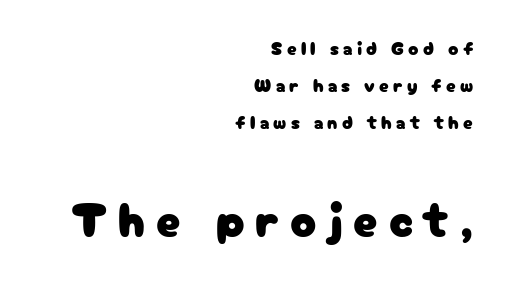
Q: Is the text italic (slanted)? A: No, it is upright.
Q: Is the typeface a serif or a sans-serif typeface? A: Sans-serif.
Q: Is the text underlined? A: No.
Q: How is the paragraph aligned? A: Right-aligned.
Q: Is the spacing between letters normal or unusually wide? A: Unusually wide.
Q: Is the spacing between lines tight, normal or loose? A: Loose.
Q: Which block of text is set in a larger size, the first (top) or the second (bottom)? A: The second (bottom) one.
Q: Width (condensed, normal, or wide)? A: Normal.
Q: Stroke contrast? A: Low.
Q: x-height? A: Medium.
Q: Monospaced? A: No.
